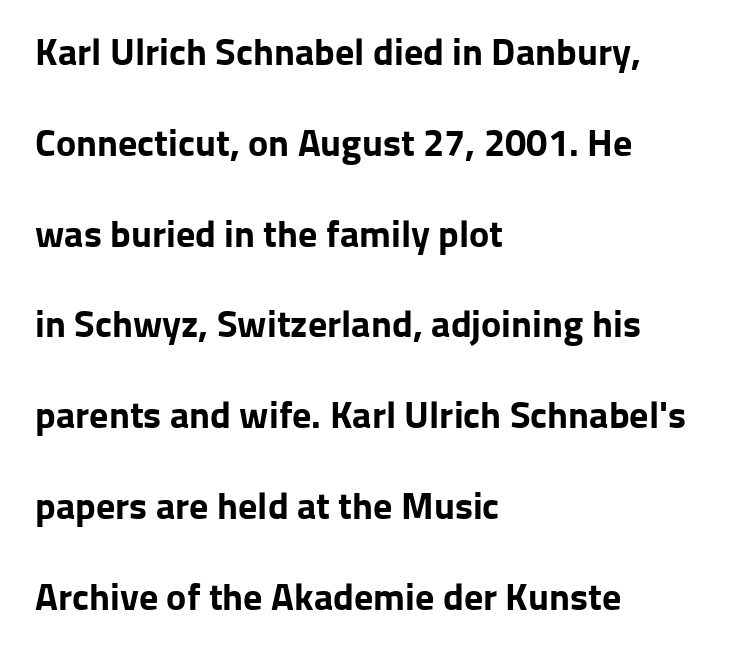
The image shows 38 px bold sans-serif type, upright; set left-aligned, loose line spacing (2.39x), normal letter spacing, not underlined; low stroke contrast and a medium x-height.
